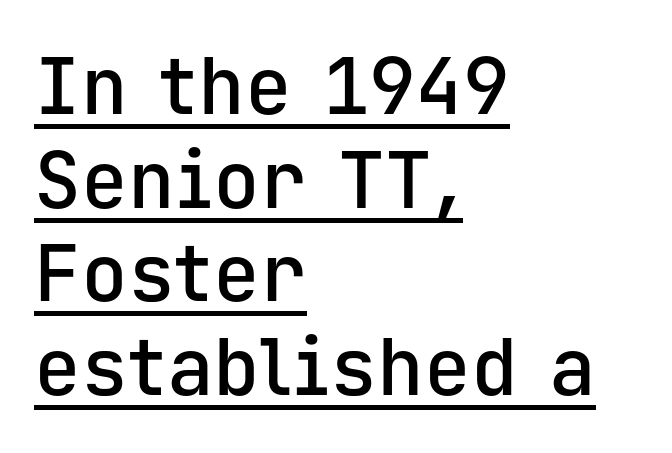
You can see a thin bar hugging the bottom of the glyphs. Posture: straight, roman, zero tilt. The type family on display is of the sans-serif kind. Layout note: lines flush left. Look at the stroke-to-counter ratio: somewhat heavy, a semibold.
